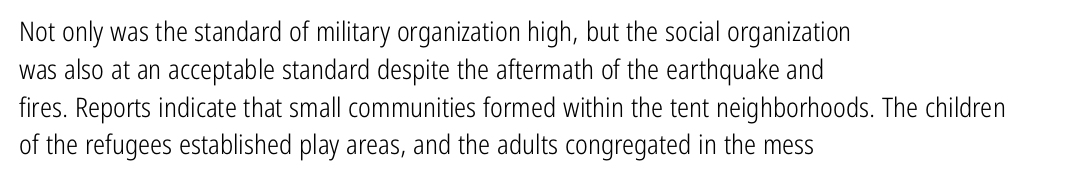
The image shows 27 px text type, upright; set left-aligned, normal line spacing (1.4x), normal letter spacing, not underlined.
